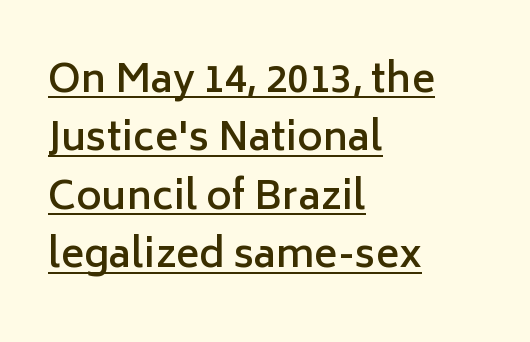
Q: Is the text bold? A: Semi-bold.
Q: Is the text italic (slanted)? A: No, it is upright.
Q: Is the typeface a serif or a sans-serif typeface? A: Sans-serif.
Q: Is the text underlined? A: Yes.
Q: How is the paragraph aligned? A: Left-aligned.
Q: Is the spacing between letters normal or unusually wide? A: Normal.
Q: Is the spacing between lines tight, normal or loose? A: Normal.
Q: Width (condensed, normal, or wide)? A: Normal.
Q: Stroke contrast? A: Low.
Q: x-height? A: Medium.
Q: Monospaced? A: No.
